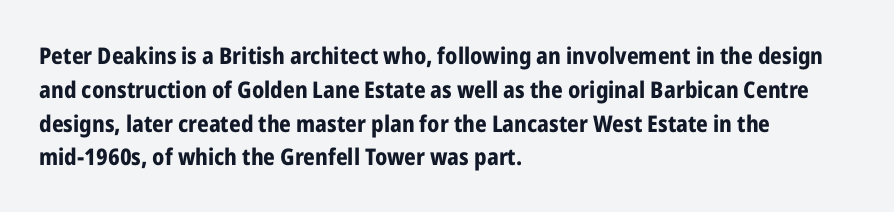
Q: Is the text bold? A: Yes.
Q: Is the text italic (slanted)? A: No, it is upright.
Q: Is the text underlined? A: No.
Q: How is the paragraph aligned? A: Left-aligned.
Q: Is the spacing between letters normal or unusually wide? A: Normal.
Q: Is the spacing between lines tight, normal or loose? A: Normal.
